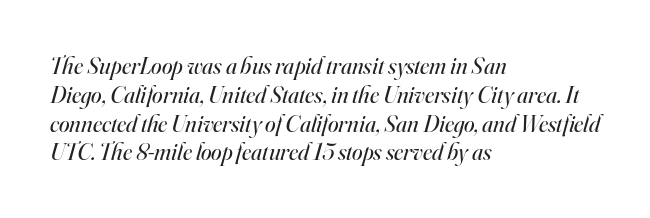
{"italic": "yes", "lean": "right", "slant_degrees": 16, "bold": "no", "underline": "no", "align": "left", "line_spacing_ratio": 1.2, "letter_spacing": "normal", "letter_spacing_em": 0.0, "glyph_px": 24}
